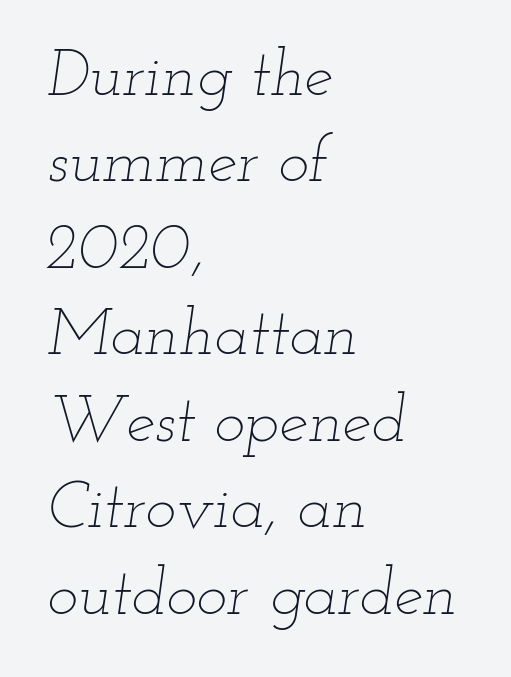
Q: Is the text bold? A: No.
Q: Is the text italic (slanted)? A: Yes, it leans right by about 12 degrees.
Q: Is the text underlined? A: No.
Q: How is the paragraph aligned? A: Left-aligned.
Q: Is the spacing between letters normal or unusually wide? A: Normal.
Q: Is the spacing between lines tight, normal or loose? A: Normal.
Q: Width (condensed, normal, or wide)? A: Wide.
Q: Stroke contrast? A: Low.
Q: x-height? A: Small.
Q: Monospaced? A: No.
